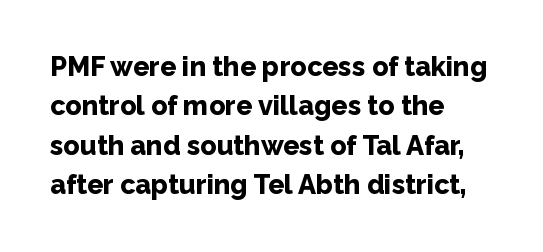
{"italic": "no", "bold": "yes", "underline": "no", "align": "left", "line_spacing": "normal", "line_spacing_ratio": 1.46, "letter_spacing": "normal", "letter_spacing_em": 0.0, "glyph_px": 27}
